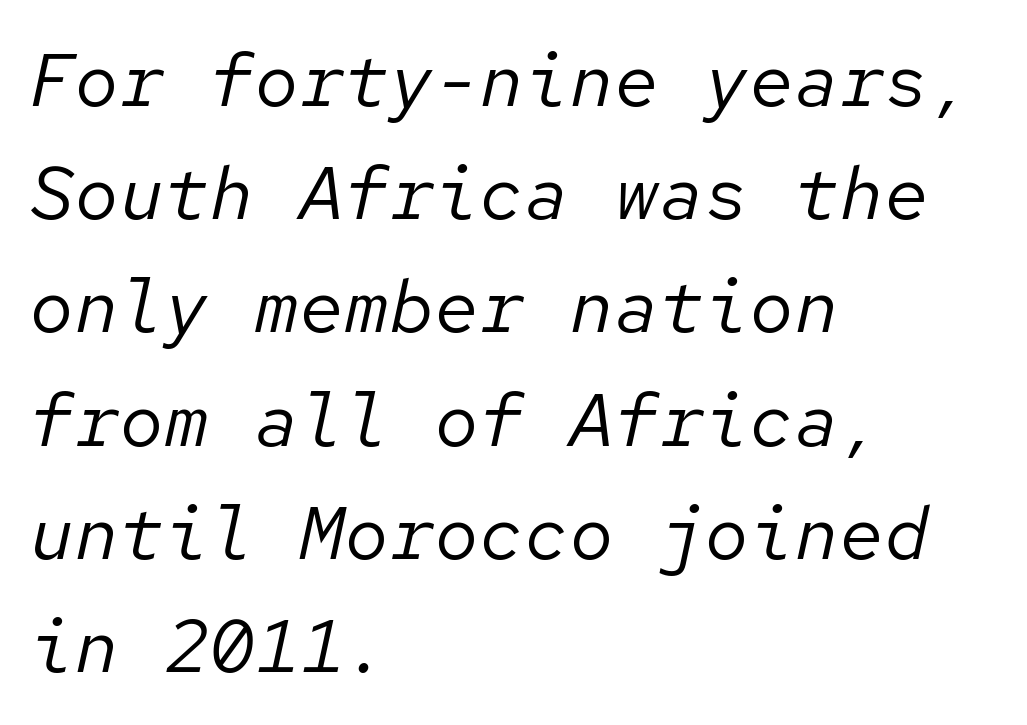
{"italic": "yes", "lean": "right", "slant_degrees": 12, "bold": "no", "weight": "regular", "width": "normal", "stroke_contrast": "low", "x_height": "medium", "monospaced": "yes", "underline": "no", "align": "left", "line_spacing": "normal", "line_spacing_ratio": 1.51, "letter_spacing": "normal", "letter_spacing_em": 0.0, "glyph_px": 75}
